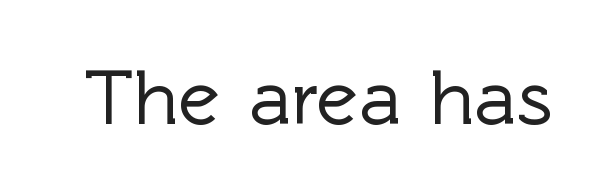
Q: Is the text italic (slanted)? A: No, it is upright.
Q: Is the typeface a serif or a sans-serif typeface? A: Sans-serif.
Q: Is the text underlined? A: No.
Q: Is the spacing between letters normal or unusually wide? A: Normal.
Q: Width (condensed, normal, or wide)? A: Normal.
Q: x-height? A: Medium.
Q: Monospaced? A: No.
